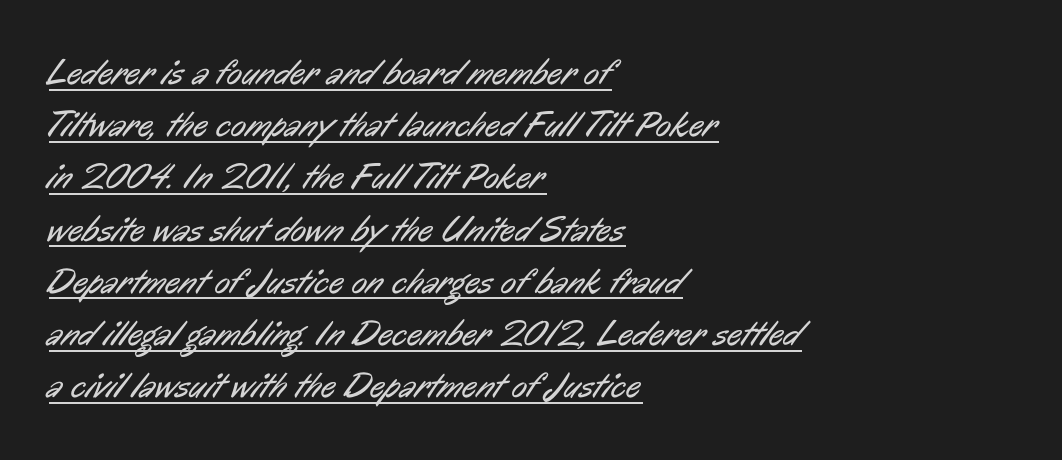
{"serif": "no", "bold": "no", "weight": "regular", "width": "condensed", "stroke_contrast": "low", "x_height": "medium", "monospaced": "no", "underline": "yes", "align": "left", "line_spacing": "normal", "line_spacing_ratio": 1.45, "letter_spacing": "normal", "letter_spacing_em": 0.0, "glyph_px": 36}
